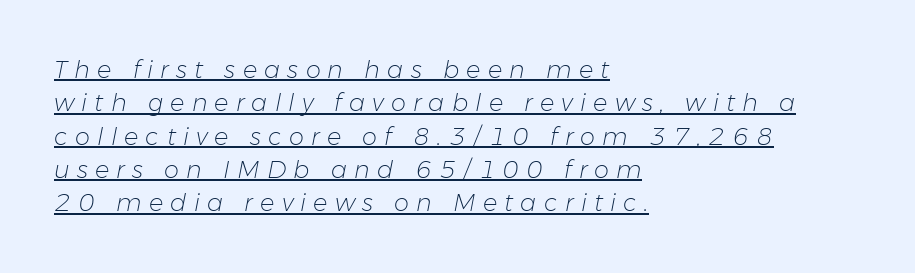
Q: Is the text bold? A: No.
Q: Is the text italic (slanted)? A: Yes, it leans right by about 11 degrees.
Q: Is the text underlined? A: Yes.
Q: How is the paragraph aligned? A: Left-aligned.
Q: Is the spacing between letters normal or unusually wide? A: Unusually wide.
Q: Is the spacing between lines tight, normal or loose? A: Normal.
